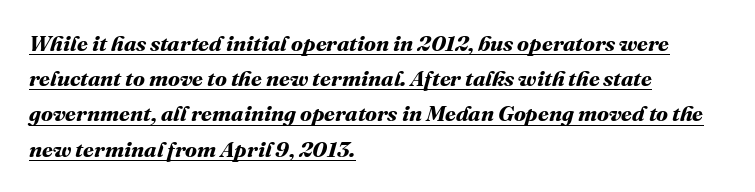
In designer terms, the underline attribute is active on this setting. The typesetter chose a ragged-right arrangement here. How are the letters spaced? Ordinarily, with no added tracking. This block has exactly the height ordinary leading produces.
